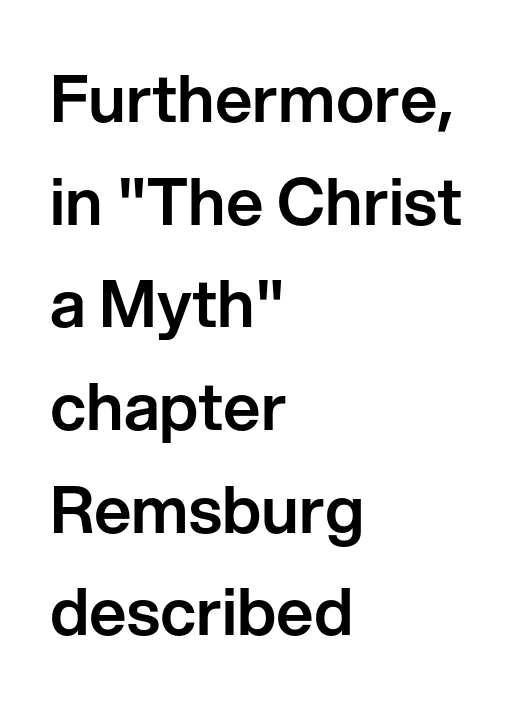
Is the letter spacing exaggerated? No — it looks like the ordinary default. This sample is left-justified, so line endings fall wherever the words run out. Has an underline been added? It has not. Looks like regular typesetting: each glyph gets only the width it needs. Posture: vertical. Vertically, the passage feels balanced, rows spaced as you'd expect.
